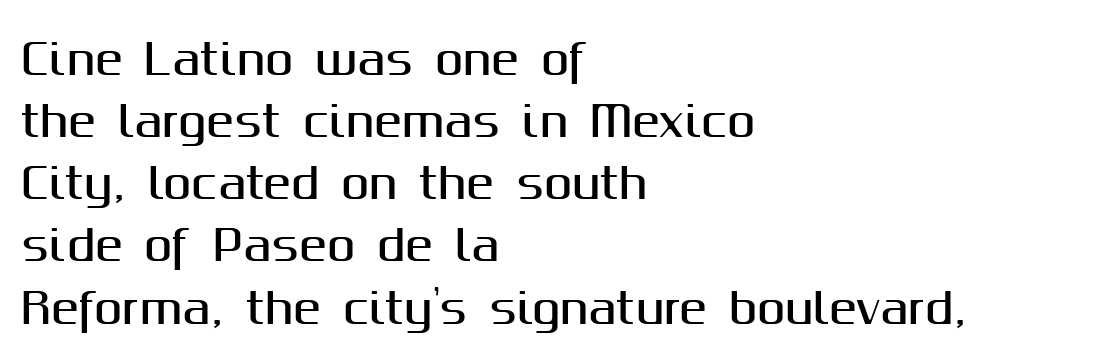
{"serif": "no", "italic": "no", "width": "normal", "stroke_contrast": "medium", "x_height": "medium", "monospaced": "no", "underline": "no", "align": "left", "line_spacing": "normal", "line_spacing_ratio": 1.48, "letter_spacing": "normal", "letter_spacing_em": 0.0, "glyph_px": 42}
